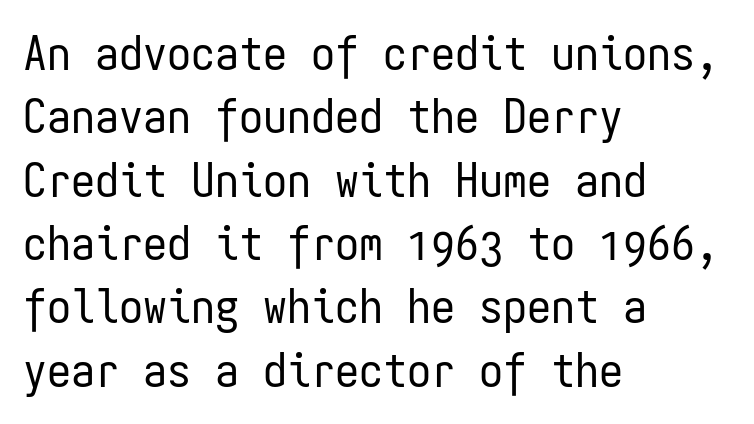
The image shows 48 px regular-weight, condensed sans-serif type, upright, monospaced; set left-aligned, normal line spacing (1.32x), normal letter spacing, not underlined; low stroke contrast and a medium x-height.
